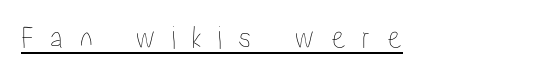
The passage shown is typed in a proportional face where columns would drift. Italic: no, the glyphs are upright roman. The words here are underlined. The letterforms stand isolated, each surrounded by extra space.
